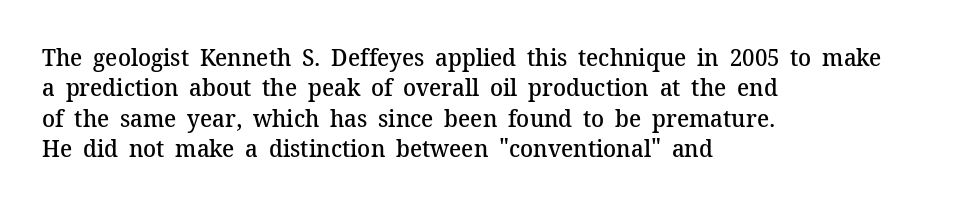
The image shows 24 px text type, upright; set left-aligned, normal line spacing (1.27x), normal letter spacing, not underlined.
